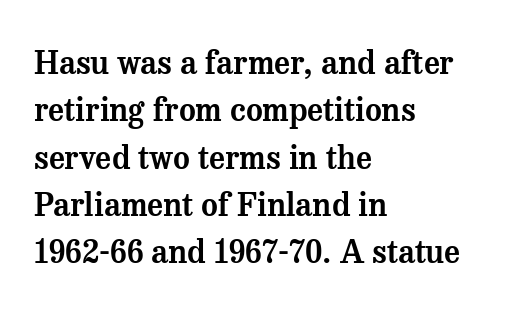
The image shows 32 px serif type, upright; set left-aligned, normal line spacing (1.48x), normal letter spacing, not underlined; medium stroke contrast and a medium x-height.
